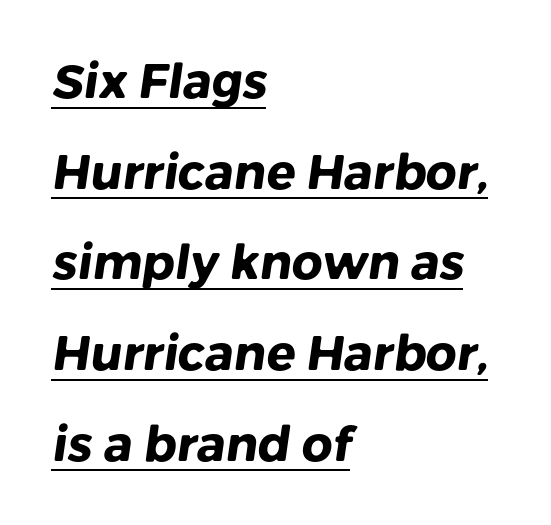
{"serif": "no", "bold": "yes", "weight": "heavy", "width": "normal", "stroke_contrast": "low", "x_height": "medium", "monospaced": "no", "underline": "yes", "align": "left", "line_spacing_ratio": 1.89, "letter_spacing": "normal", "letter_spacing_em": 0.0, "glyph_px": 48}
